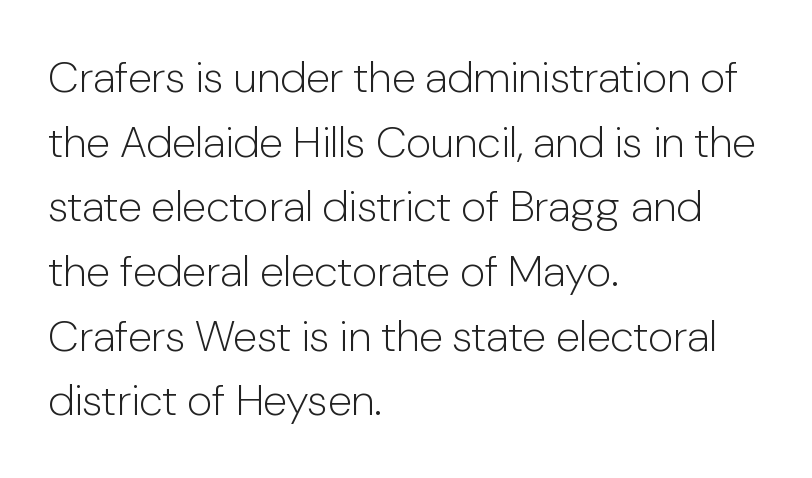
The image shows 44 px light sans-serif type, upright; set left-aligned, normal line spacing (1.47x), normal letter spacing, not underlined; low stroke contrast and a medium x-height.
